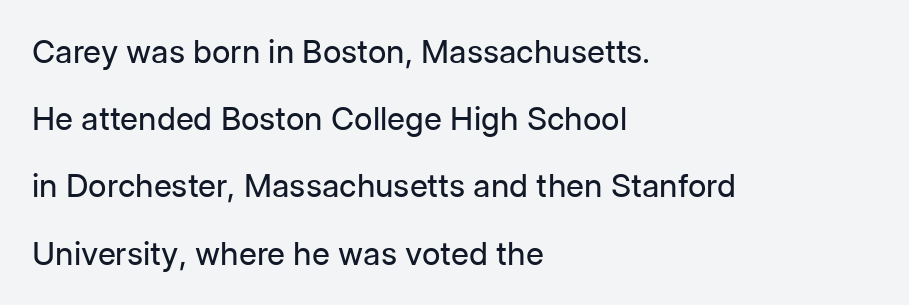
This sample is left-justified, so line endings fall wherever the words run out. Quick note: interline space is abundant. Descenders are the only things crossing below the line. Check where the strokes stop: nothing finishes them off — pure sans. The font sits on the lighter half of the weight spectrum, regular included.
